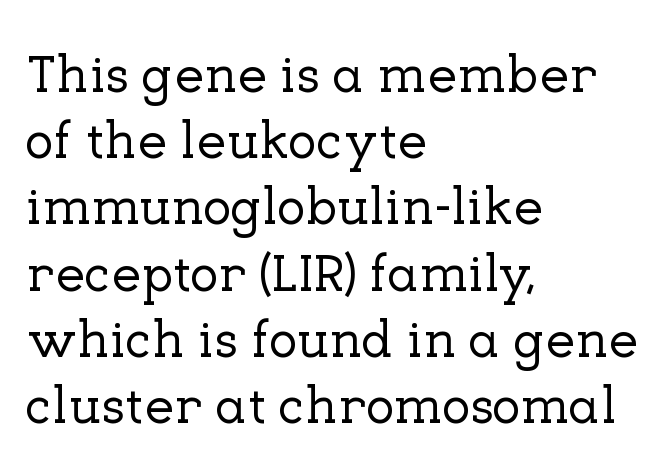
Q: Is the text italic (slanted)? A: No, it is upright.
Q: Is the typeface a serif or a sans-serif typeface? A: Serif.
Q: Is the text underlined? A: No.
Q: How is the paragraph aligned? A: Left-aligned.
Q: Is the spacing between letters normal or unusually wide? A: Normal.
Q: Is the spacing between lines tight, normal or loose? A: Normal.
Q: Width (condensed, normal, or wide)? A: Normal.
Q: Stroke contrast? A: Low.
Q: x-height? A: Medium.
Q: Monospaced? A: No.
